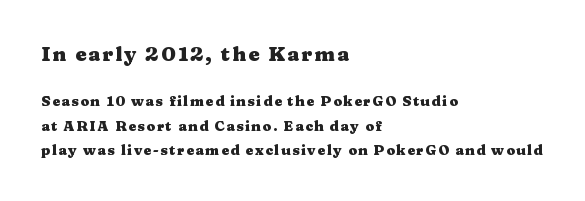
{"italic": "no", "bold": "yes", "underline": "no", "align": "left", "line_spacing_ratio": 1.76, "larger_block": "first", "size_ratio": 1.43, "glyph_px": 20}
